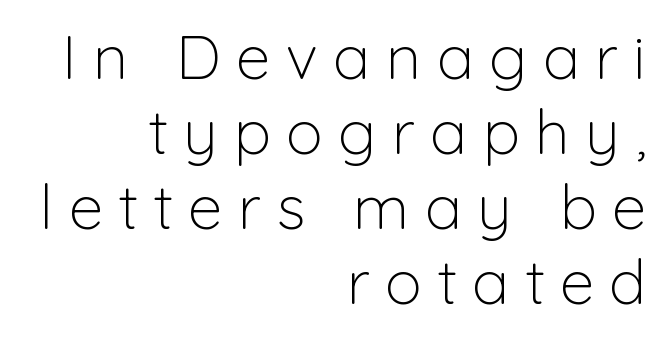
{"serif": "no", "italic": "no", "bold": "no", "weight": "light", "width": "normal", "stroke_contrast": "low", "x_height": "medium", "monospaced": "no", "underline": "no", "align": "right", "line_spacing_ratio": 1.21, "letter_spacing": "wide", "letter_spacing_em": 0.25, "glyph_px": 62}
